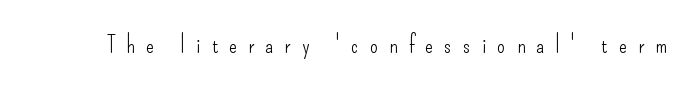
{"italic": "no", "bold": "no", "underline": "no", "letter_spacing": "wide", "letter_spacing_em": 0.49, "glyph_px": 23}
